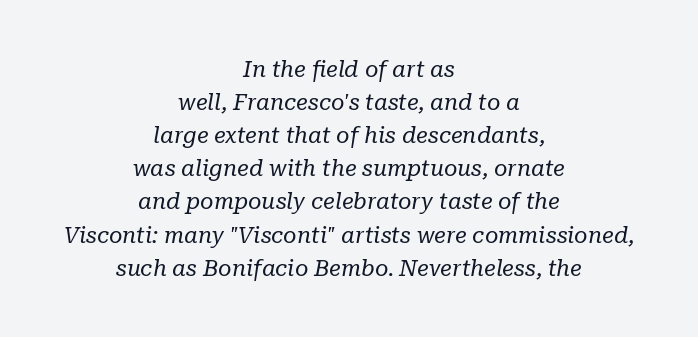
Q: Is the text bold? A: No.
Q: Is the text italic (slanted)? A: Yes, it leans right by about 10 degrees.
Q: Is the text underlined? A: No.
Q: How is the paragraph aligned? A: Centered.
Q: Is the spacing between letters normal or unusually wide? A: Normal.
Q: Is the spacing between lines tight, normal or loose? A: Normal.
